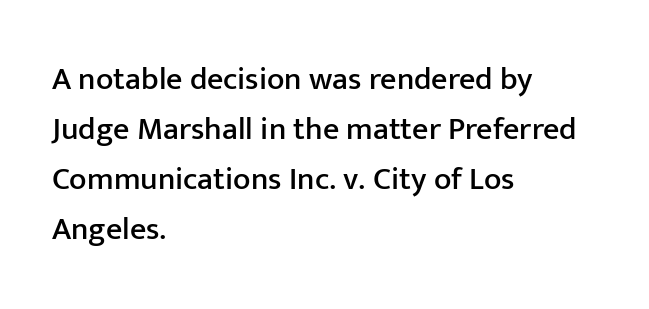
Q: Is the text italic (slanted)? A: No, it is upright.
Q: Is the typeface a serif or a sans-serif typeface? A: Sans-serif.
Q: Is the text underlined? A: No.
Q: How is the paragraph aligned? A: Left-aligned.
Q: Is the spacing between letters normal or unusually wide? A: Normal.
Q: Is the spacing between lines tight, normal or loose? A: Normal.
Q: Width (condensed, normal, or wide)? A: Normal.
Q: Stroke contrast? A: Low.
Q: x-height? A: Medium.
Q: Monospaced? A: No.
